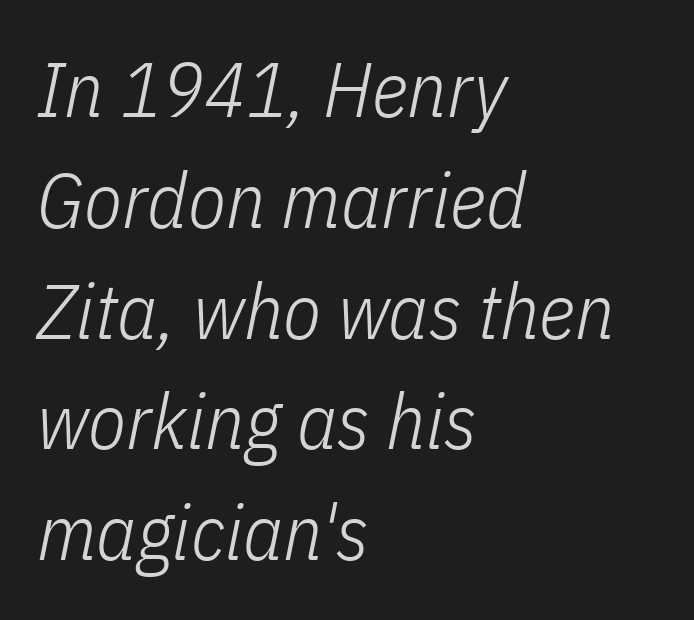
The image shows 78 px light, condensed type, italic (leaning right); set left-aligned, normal line spacing (1.42x), normal letter spacing, not underlined; low stroke contrast and a medium x-height.
